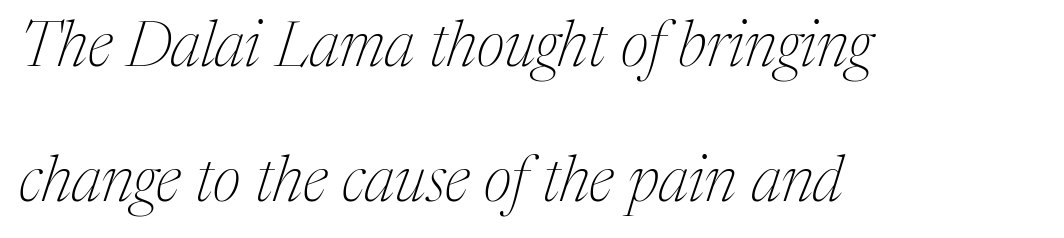
Q: Is the text bold? A: No.
Q: Is the text italic (slanted)? A: Yes, it leans right by about 17 degrees.
Q: Is the typeface a serif or a sans-serif typeface? A: Serif.
Q: Is the text underlined? A: No.
Q: How is the paragraph aligned? A: Left-aligned.
Q: Is the spacing between letters normal or unusually wide? A: Normal.
Q: Is the spacing between lines tight, normal or loose? A: Loose.
Q: Width (condensed, normal, or wide)? A: Normal.
Q: Stroke contrast? A: Medium.
Q: x-height? A: Medium.
Q: Monospaced? A: No.
